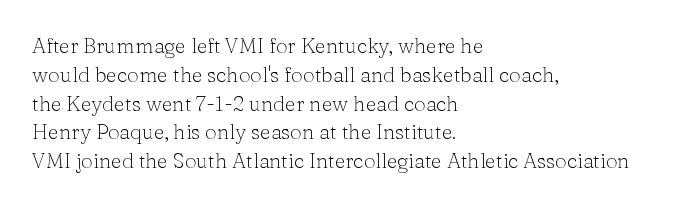
The image shows 21 px text type, upright; set left-aligned, normal line spacing (1.37x), normal letter spacing, not underlined.
